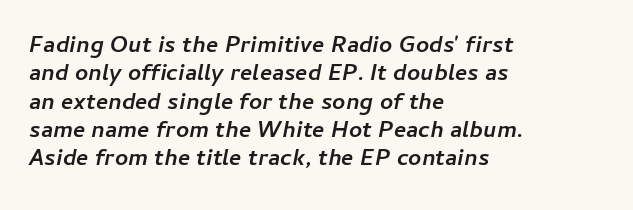
Heavy-handed strokes throughout: this text is bold. The letters sit at their default tracking, neither squeezed nor spread. Casual observation: everything's shoved over to the left. The space directly below the letters is spotless. Quick note: italic.
